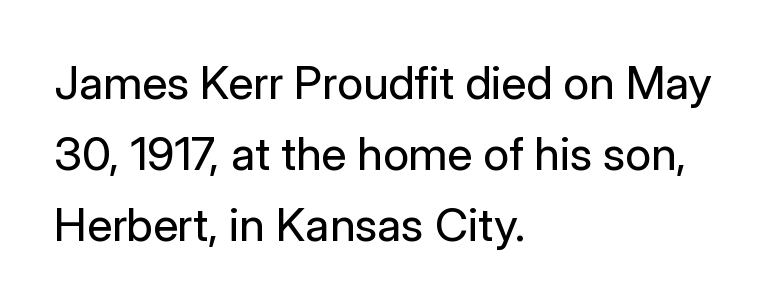
{"serif": "no", "italic": "no", "bold": "no", "weight": "regular", "width": "normal", "stroke_contrast": "low", "x_height": "medium", "monospaced": "no", "underline": "no", "align": "left", "line_spacing": "normal", "line_spacing_ratio": 1.54, "letter_spacing": "normal", "letter_spacing_em": 0.0, "glyph_px": 46}
